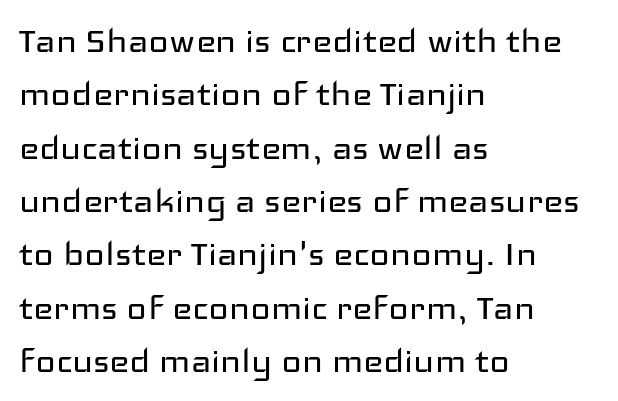
The image shows 43 px regular-weight, wide sans-serif type, upright; set left-aligned, line spacing 1.24x, normal letter spacing, not underlined; low stroke contrast and a medium x-height.
